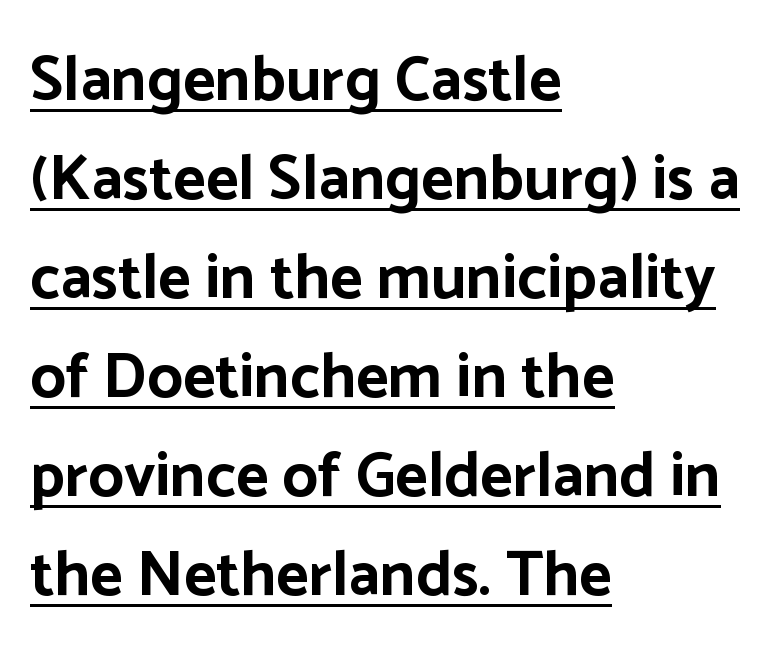
Ordinary non-slanted type is in use. Underline: present. Leftover space on each line is placed entirely after the last word. The passage shown is typed in a proportional face where columns would drift. The passage shown is typeset with a sans-serif family.
